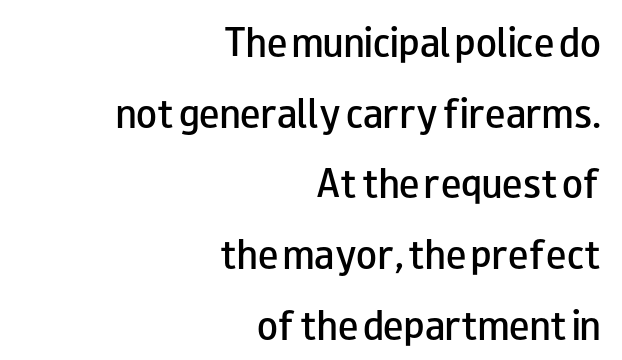
{"serif": "no", "italic": "no", "bold": "semi", "weight": "semibold", "width": "wide", "stroke_contrast": "low", "x_height": "small", "monospaced": "no", "underline": "no", "align": "right", "line_spacing": "loose", "line_spacing_ratio": 2.08, "letter_spacing": "normal", "letter_spacing_em": 0.0, "glyph_px": 34}
